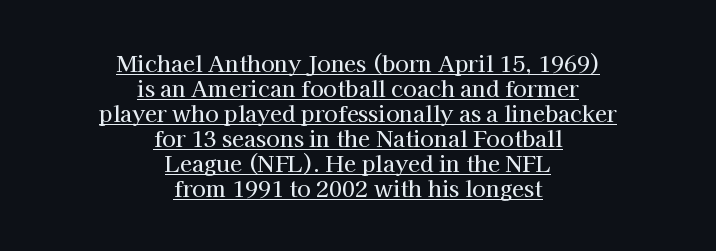
This block would grow much taller if given ordinary leading; it's compressed now. Check the space under the baseline: a stroke is drawn there. Layout note: lines centered. Caption: standard tracking, unaltered. Style check: upright.
